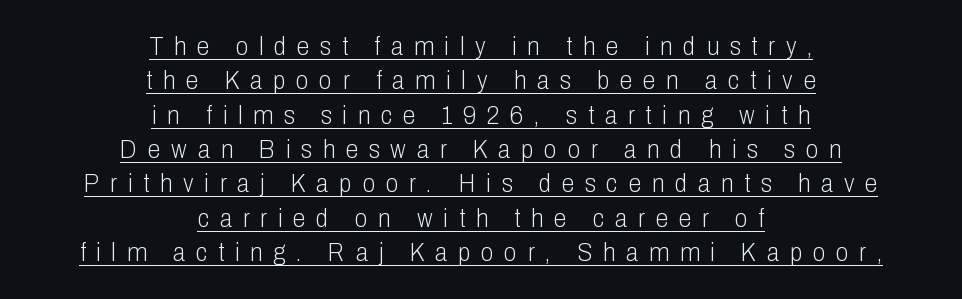
{"italic": "no", "bold": "no", "underline": "yes", "align": "center", "line_spacing": "normal", "line_spacing_ratio": 1.32, "letter_spacing": "wide", "letter_spacing_em": 0.41, "glyph_px": 26}
